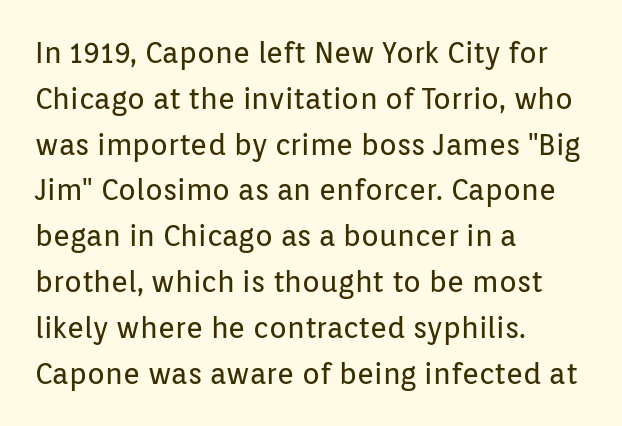
Observe the absence of serifs on each vertical stroke in this sample. Alignment: flush left. Descenders are the only things crossing below the line. This sample uses an upright cut, with every glyph sitting square on the baseline. Ink coverage per letter is moderate at most.
